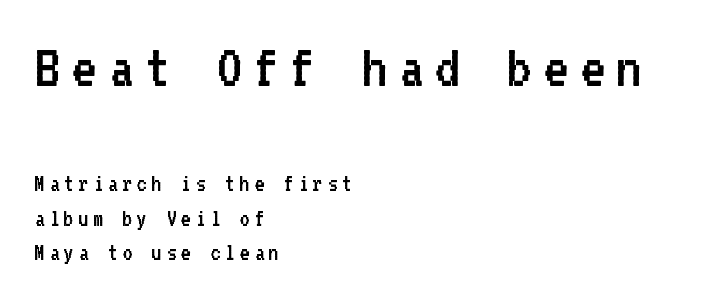
The image shows 62 px regular-weight sans-serif type, upright, monospaced; set left-aligned, normal line spacing (1.39x), not underlined; the first (top) block is 2.48x larger; low stroke contrast and a medium x-height.
